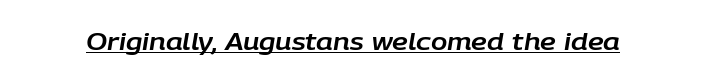
Underlining? Definitely there. Slanted lettering throughout. Glyph-to-glyph distance matches everyday printed text.
